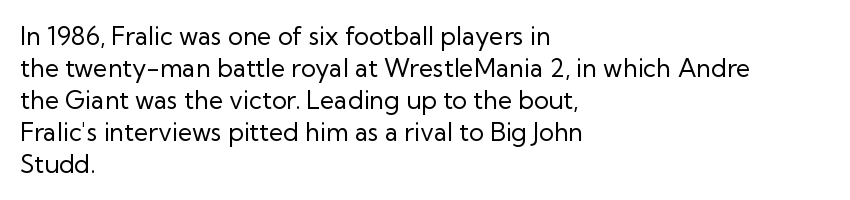
Glance below the letters and you will spot only blank space. The weight tops out at a normal text grade. Teacher's note: observe the even left margin — that is flush-left alignment. Interline gaps are of average width in this sample. In terms of posture, this sample is upright.
